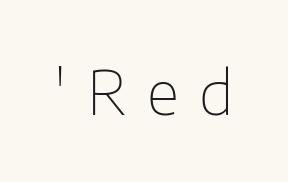
The face used here is proportionally spaced, like ordinary book or web type. The font sits on the lighter half of the weight spectrum, regular included. Anything drawn beneath the words? Only blank space. The font family rendered here belongs to the sans-serif group. The font's upright variant was chosen for this text. What stands out about the letter spacing? Its width — letters are far apart.
